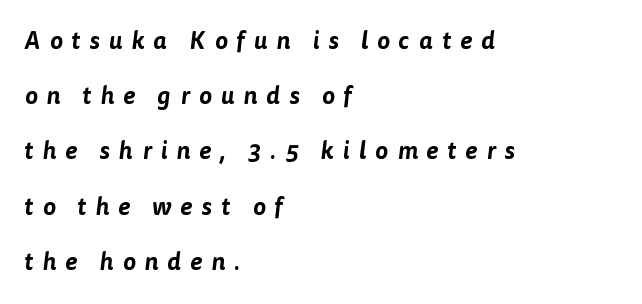
Q: Is the text underlined? A: No.
Q: How is the paragraph aligned? A: Left-aligned.
Q: Is the spacing between letters normal or unusually wide? A: Unusually wide.
Q: Is the spacing between lines tight, normal or loose? A: Loose.
